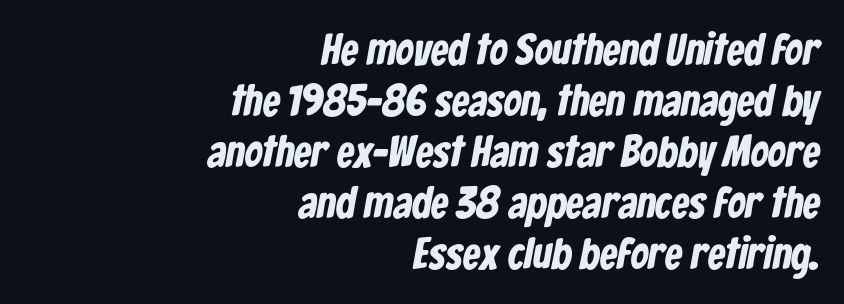
{"serif": "no", "bold": "yes", "weight": "bold", "width": "condensed", "stroke_contrast": "low", "x_height": "medium", "monospaced": "no", "underline": "no", "align": "right", "line_spacing_ratio": 1.16, "letter_spacing": "normal", "letter_spacing_em": 0.0, "glyph_px": 44}
